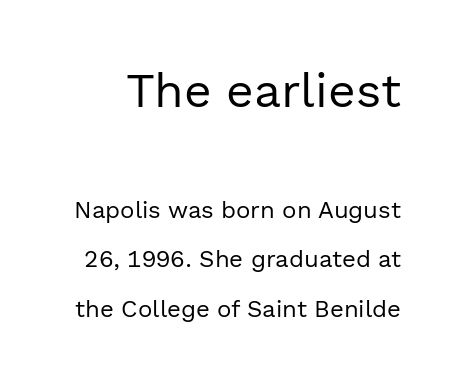
Baseline-to-baseline distance is far greater than the letter height. A typesetter would call this proportional, since set widths differ per character. Italic: no, the glyphs are upright roman. Stems and bowls with no extra thickness — not bold.
